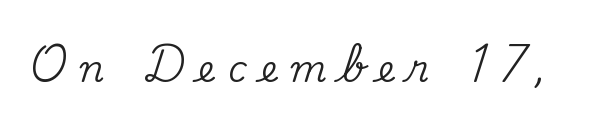
Q: Is the text italic (slanted)? A: Yes.
Q: Is the text underlined? A: No.
Q: Is the spacing between letters normal or unusually wide? A: Unusually wide.
Q: Width (condensed, normal, or wide)? A: Normal.
Q: Stroke contrast? A: Medium.
Q: x-height? A: Small.
Q: Monospaced? A: No.
